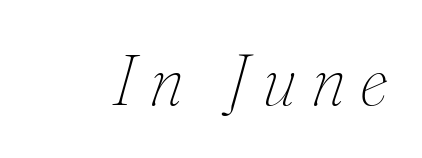
Q: Is the text bold? A: No.
Q: Is the text italic (slanted)? A: Yes, it leans right by about 16 degrees.
Q: Is the text underlined? A: No.
Q: Is the spacing between letters normal or unusually wide? A: Unusually wide.
Q: Width (condensed, normal, or wide)? A: Normal.
Q: Stroke contrast? A: Medium.
Q: x-height? A: Small.
Q: Monospaced? A: No.
